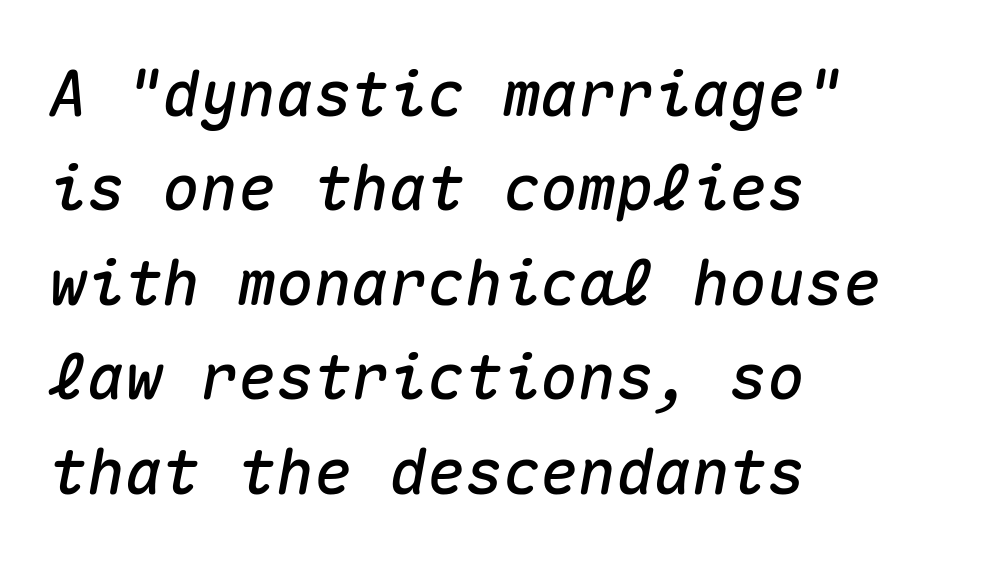
The image shows 63 px text type, italic (leaning right), monospaced; set left-aligned, normal line spacing (1.5x), normal letter spacing, not underlined; medium stroke contrast and a medium x-height.
